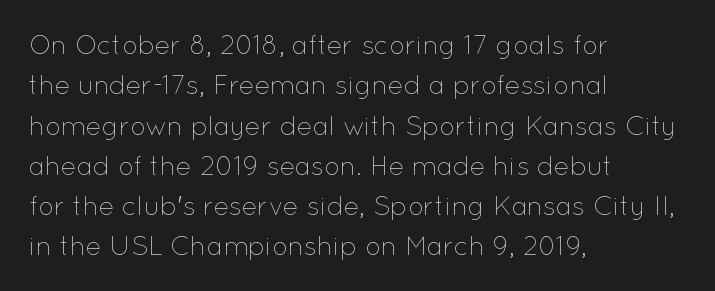
The image shows 26 px text type, upright; set left-aligned, normal line spacing (1.55x), normal letter spacing, not underlined.
